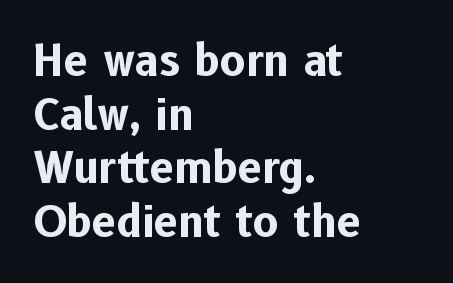
{"serif": "no", "italic": "no", "bold": "yes", "weight": "bold", "width": "normal", "stroke_contrast": "low", "x_height": "medium", "monospaced": "no", "underline": "no", "align": "left", "line_spacing": "normal", "line_spacing_ratio": 1.25, "letter_spacing": "normal", "letter_spacing_em": 0.0, "glyph_px": 43}
